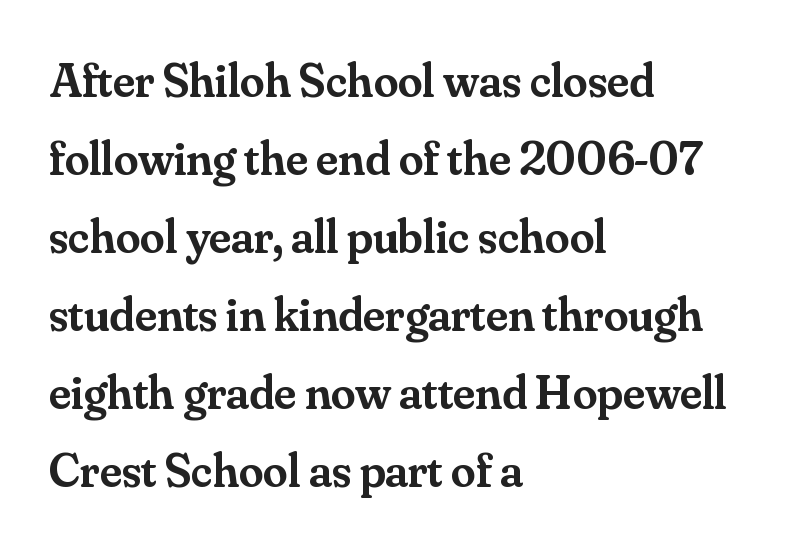
{"serif": "yes", "italic": "no", "bold": "semi", "weight": "semibold", "width": "normal", "stroke_contrast": "medium", "x_height": "small", "monospaced": "no", "underline": "no", "align": "left", "line_spacing": "normal", "line_spacing_ratio": 1.59, "letter_spacing": "normal", "letter_spacing_em": 0.0, "glyph_px": 49}
